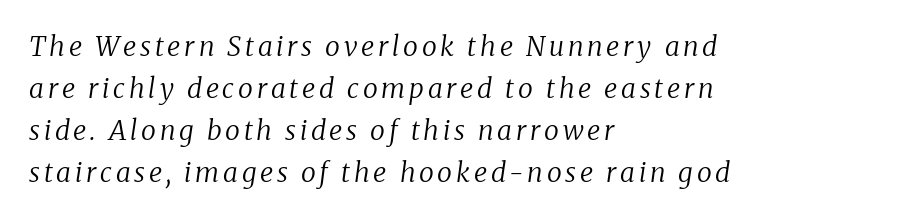
Slant detected: the letters are inclined. Has an underline been added? It has not. Rows of type keep a routine distance in the vertical direction. Weight class: somewhere from thin through regular. The rag falls on the right side of this text block.
